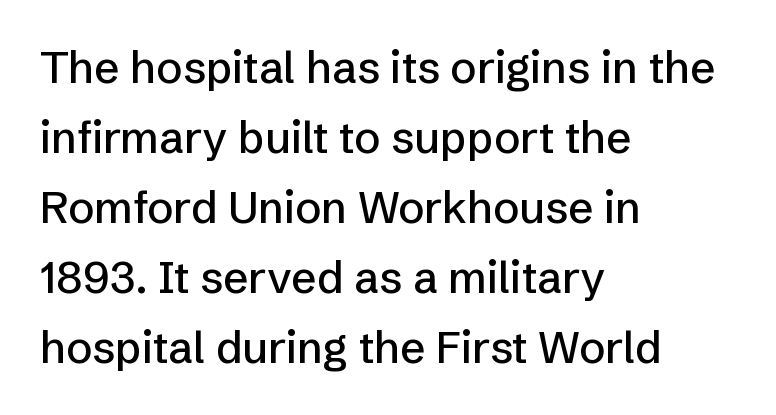
Q: Is the text italic (slanted)? A: No, it is upright.
Q: Is the typeface a serif or a sans-serif typeface? A: Sans-serif.
Q: Is the text underlined? A: No.
Q: How is the paragraph aligned? A: Left-aligned.
Q: Is the spacing between letters normal or unusually wide? A: Normal.
Q: Is the spacing between lines tight, normal or loose? A: Normal.
Q: Width (condensed, normal, or wide)? A: Normal.
Q: Stroke contrast? A: Low.
Q: x-height? A: Medium.
Q: Monospaced? A: No.
